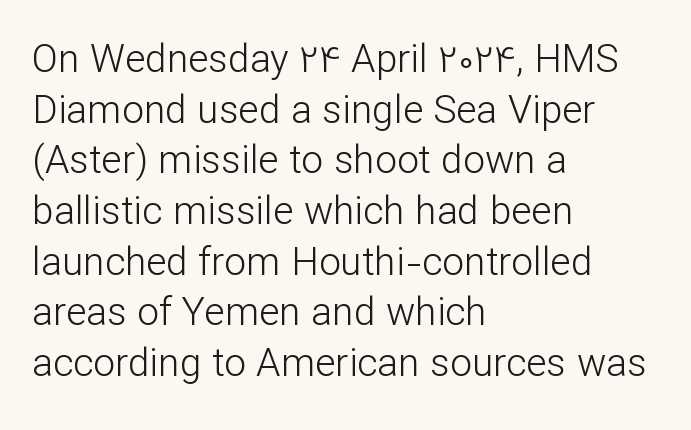
This rendering employs a face without finishing strokes, i.e., a sans-serif. Summary of weight: not heavy and not bold. Has an underline been added? It has not. Italic? Not at all — the glyphs are vertical. Alignment: flush left. You could not count columns in this text — the font is proportionally spaced.
